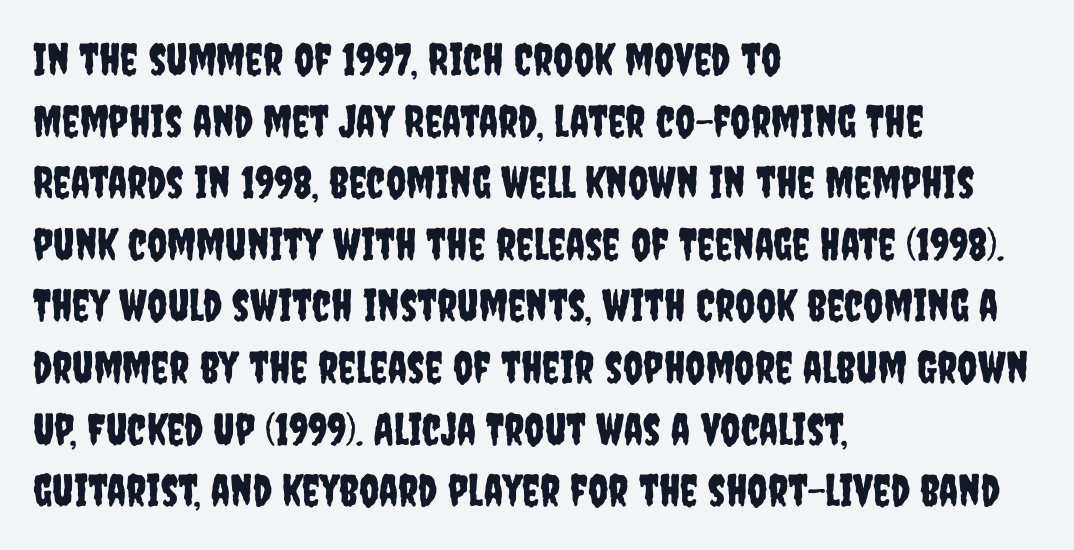
Q: Is the text italic (slanted)? A: No, it is upright.
Q: Is the typeface a serif or a sans-serif typeface? A: Sans-serif.
Q: Is the text underlined? A: No.
Q: How is the paragraph aligned? A: Left-aligned.
Q: Is the spacing between letters normal or unusually wide? A: Normal.
Q: Is the spacing between lines tight, normal or loose? A: Normal.
Q: Width (condensed, normal, or wide)? A: Condensed.
Q: Stroke contrast? A: Low.
Q: x-height? A: Large.
Q: Monospaced? A: No.
